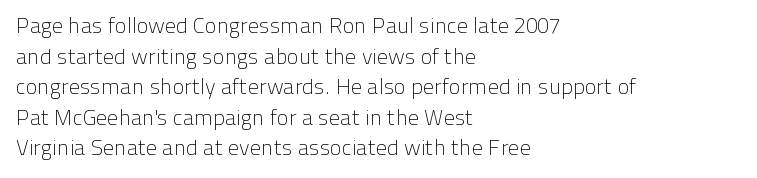
Here the glyphs are tracked normally, forming tight word shapes. This sample keeps an unexceptional amount of space between lines. Every character sits straight up, as roman type does. Each stroke keeps to a modest, everyday thickness or less. This rendering uses left alignment, leaving the right contour irregular. Descenders are the only things crossing below the line.
